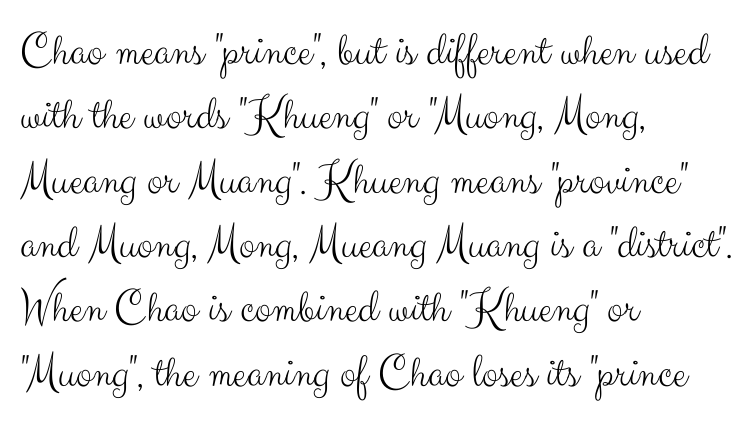
{"serif": "no", "bold": "no", "weight": "light", "width": "normal", "stroke_contrast": "medium", "x_height": "small", "monospaced": "no", "underline": "no", "align": "left", "line_spacing": "normal", "line_spacing_ratio": 1.34, "letter_spacing": "normal", "letter_spacing_em": 0.0, "glyph_px": 48}
